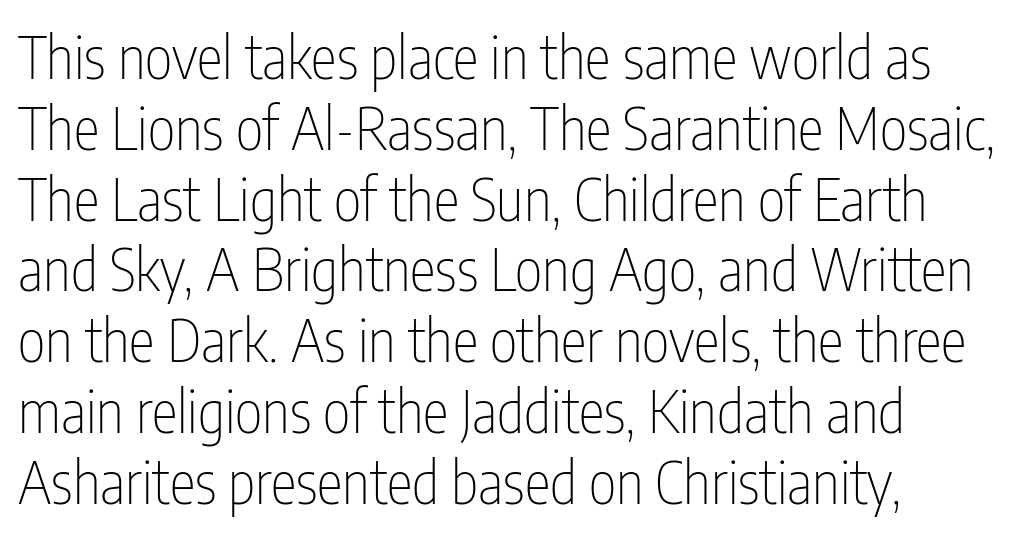
The image shows 59 px thin, condensed sans-serif type, upright; set line spacing 1.2x, normal letter spacing, not underlined; low stroke contrast and a medium x-height.
